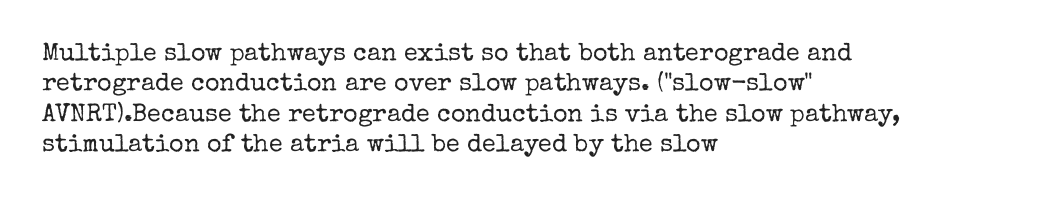
Q: Is the text bold? A: No.
Q: Is the text italic (slanted)? A: No, it is upright.
Q: Is the text underlined? A: No.
Q: How is the paragraph aligned? A: Left-aligned.
Q: Is the spacing between letters normal or unusually wide? A: Normal.
